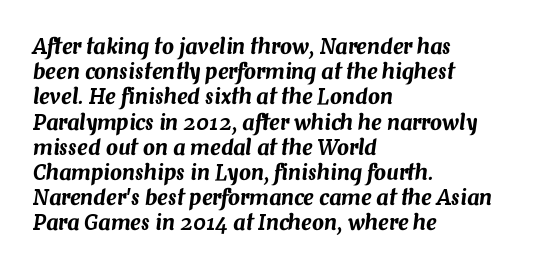
Q: Is the text italic (slanted)? A: Yes, it leans right by about 7 degrees.
Q: Is the text underlined? A: No.
Q: How is the paragraph aligned? A: Left-aligned.
Q: Is the spacing between letters normal or unusually wide? A: Normal.
